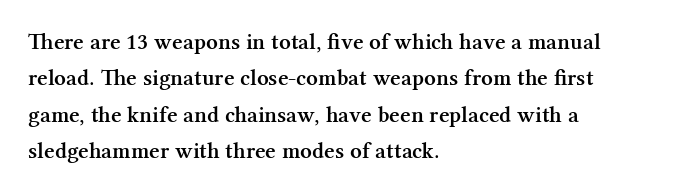
{"italic": "no", "bold": "semi", "underline": "no", "align": "left", "line_spacing": "normal", "line_spacing_ratio": 1.58, "letter_spacing": "normal", "letter_spacing_em": 0.0, "glyph_px": 23}
